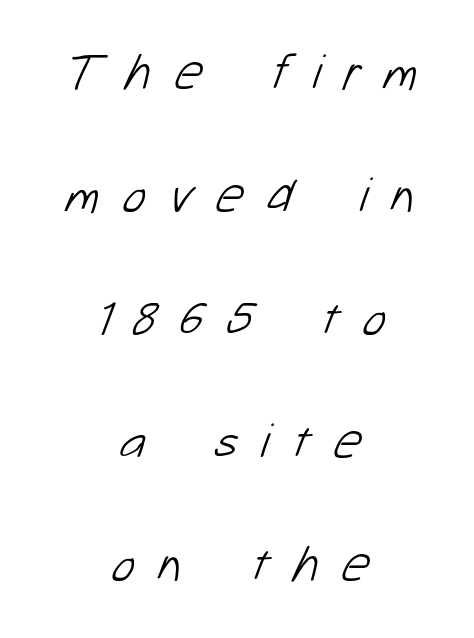
A quiet, ordinary-to-light weight characterises the typeface. Varying glyph widths throughout — classic text-font behaviour. Summary of vertical rhythm: relaxed, with wide interline spacing. Stroke terminals: plain, sans-serif.
